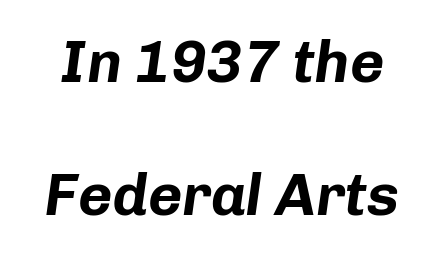
Q: Is the text bold? A: Yes.
Q: Is the text italic (slanted)? A: Yes, it leans right by about 8 degrees.
Q: Is the text underlined? A: No.
Q: Is the spacing between letters normal or unusually wide? A: Normal.
Q: Is the spacing between lines tight, normal or loose? A: Loose.
Q: Width (condensed, normal, or wide)? A: Normal.
Q: Stroke contrast? A: Low.
Q: x-height? A: Medium.
Q: Monospaced? A: No.
